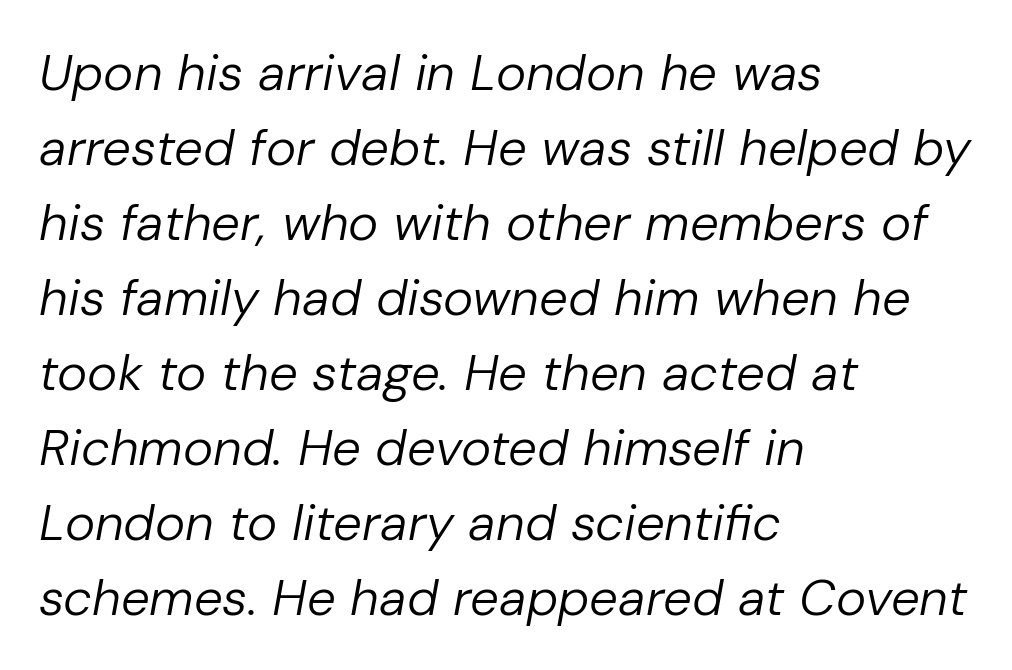
Stems and bowls with no extra thickness — not bold. Spacing between characters is what you'd get straight out of the box. Caption: multi-line text, flush left, ragged right. Has an underline been added? It has not.
